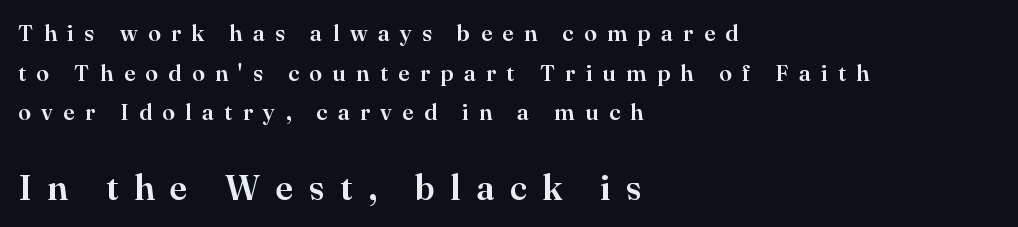
The image shows 35 px serif type, upright; set left-aligned, line spacing 1.72x, unusually wide letter spacing (+0.45 em), not underlined; the second (bottom) block is 1.52x larger; high stroke contrast and a small x-height.
